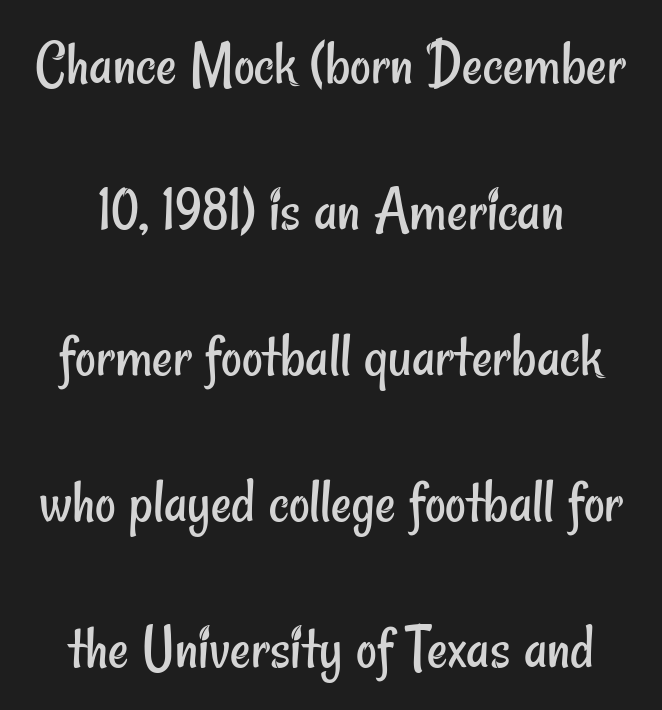
{"serif": "no", "bold": "no", "weight": "regular", "width": "condensed", "stroke_contrast": "low", "x_height": "small", "monospaced": "no", "underline": "no", "line_spacing": "loose", "line_spacing_ratio": 2.28, "letter_spacing": "normal", "letter_spacing_em": 0.0, "glyph_px": 64}
